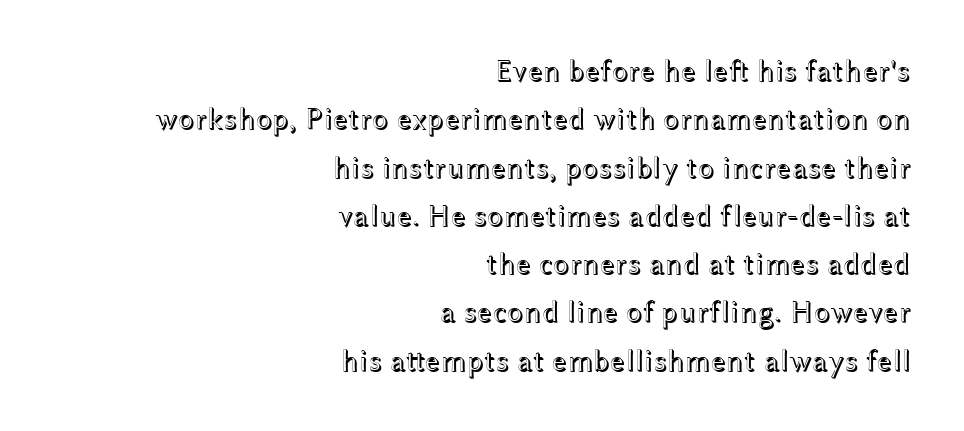
Q: Is the text italic (slanted)? A: No, it is upright.
Q: Is the text underlined? A: No.
Q: How is the paragraph aligned? A: Right-aligned.
Q: Is the spacing between letters normal or unusually wide? A: Normal.
Q: Is the spacing between lines tight, normal or loose? A: Normal.
Q: Width (condensed, normal, or wide)? A: Wide.
Q: x-height? A: Medium.
Q: Monospaced? A: No.
